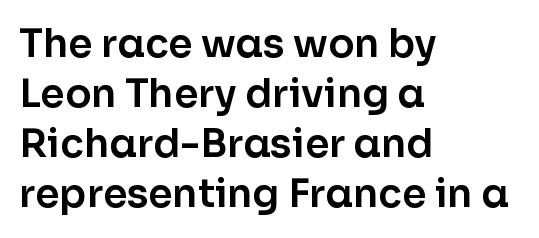
Q: Is the text italic (slanted)? A: No, it is upright.
Q: Is the typeface a serif or a sans-serif typeface? A: Sans-serif.
Q: Is the text underlined? A: No.
Q: How is the paragraph aligned? A: Left-aligned.
Q: Is the spacing between letters normal or unusually wide? A: Normal.
Q: Is the spacing between lines tight, normal or loose? A: Normal.
Q: Width (condensed, normal, or wide)? A: Normal.
Q: Stroke contrast? A: Low.
Q: x-height? A: Medium.
Q: Monospaced? A: No.
